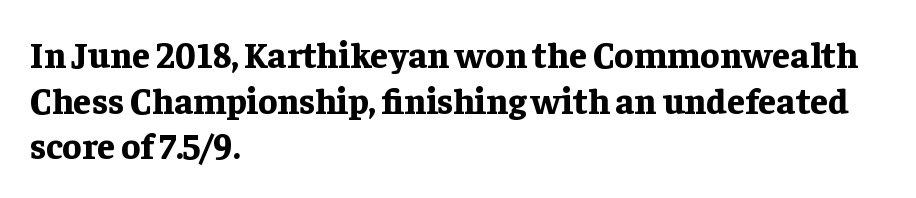
{"serif": "yes", "italic": "no", "bold": "yes", "weight": "bold", "width": "normal", "stroke_contrast": "low", "x_height": "medium", "monospaced": "no", "underline": "no", "align": "left", "line_spacing": "normal", "line_spacing_ratio": 1.27, "letter_spacing": "normal", "letter_spacing_em": 0.0, "glyph_px": 36}
